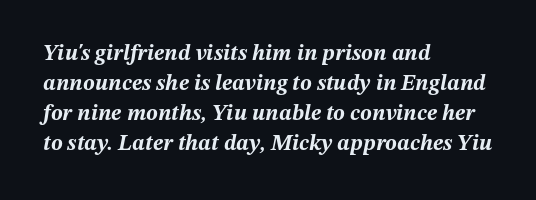
{"italic": "yes", "lean": "right", "slant_degrees": 12, "bold": "yes", "underline": "no", "align": "left", "line_spacing": "normal", "line_spacing_ratio": 1.37, "letter_spacing": "normal", "letter_spacing_em": 0.0, "glyph_px": 22}
